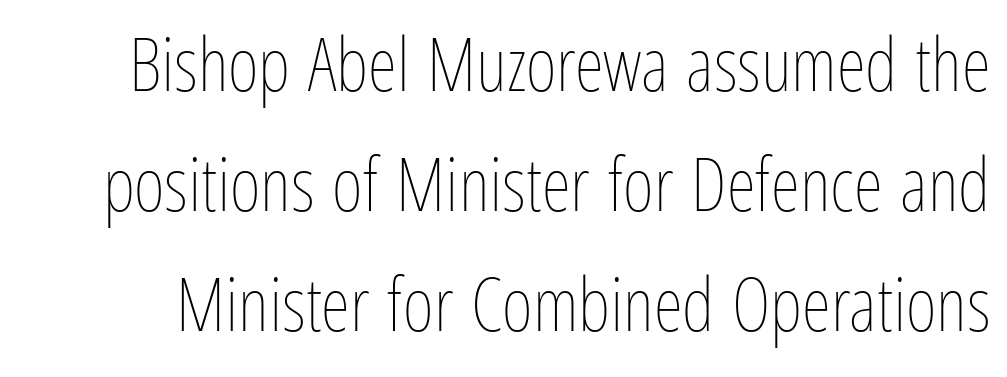
Q: Is the text bold? A: No.
Q: Is the text italic (slanted)? A: No, it is upright.
Q: Is the text underlined? A: No.
Q: Is the spacing between letters normal or unusually wide? A: Normal.
Q: Is the spacing between lines tight, normal or loose? A: Normal.
Q: Width (condensed, normal, or wide)? A: Condensed.
Q: Stroke contrast? A: Low.
Q: x-height? A: Medium.
Q: Monospaced? A: No.
